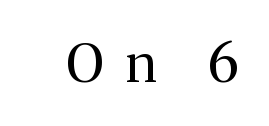
Q: Is the text bold? A: No.
Q: Is the text italic (slanted)? A: No, it is upright.
Q: Is the typeface a serif or a sans-serif typeface? A: Serif.
Q: Is the text underlined? A: No.
Q: Is the spacing between letters normal or unusually wide? A: Unusually wide.
Q: Width (condensed, normal, or wide)? A: Normal.
Q: Stroke contrast? A: Medium.
Q: x-height? A: Medium.
Q: Monospaced? A: No.
